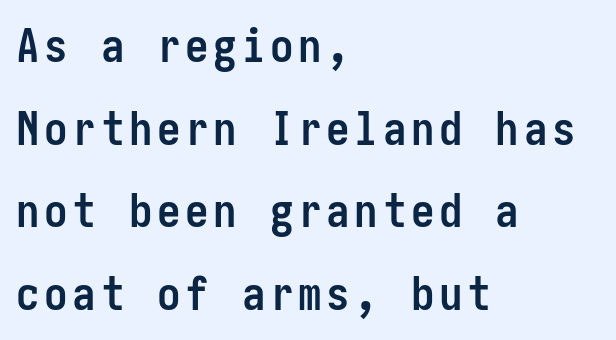
Nope, not italic — everything's standing straight. The sample has been set heavy, in full bold. The paragraph shown leans on its left margin. The space directly below the letters is spotless. The type family on display is of the sans-serif kind.
